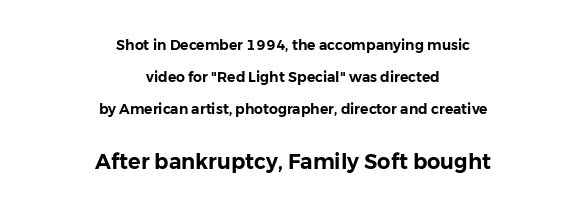
The rendering enlarges the type as you move from the upper chunk to the lower. In terms of letterspacing, this is plain default setting. Underlining? Definitely not there. Centered paragraph, ragged on both sides.
